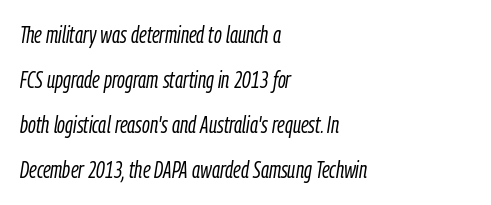
{"italic": "yes", "lean": "right", "slant_degrees": 9, "bold": "no", "underline": "no", "align": "left", "line_spacing": "loose", "line_spacing_ratio": 1.96, "letter_spacing": "normal", "letter_spacing_em": 0.0, "glyph_px": 23}
